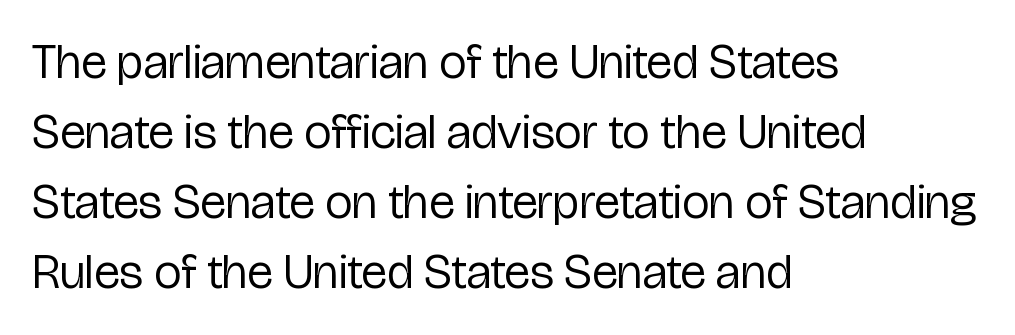
The image shows 49 px regular-weight, condensed sans-serif type, upright; set left-aligned, normal line spacing (1.43x), normal letter spacing, not underlined; low stroke contrast and a medium x-height.
